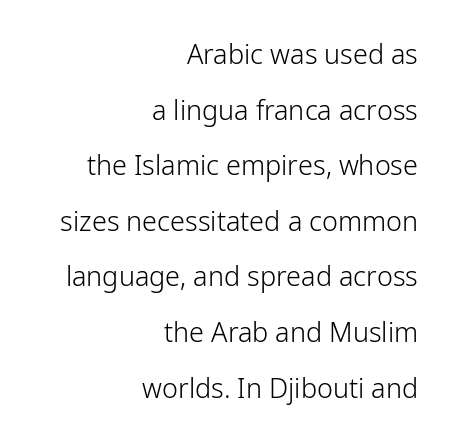
Q: Is the text bold? A: No.
Q: Is the text italic (slanted)? A: No, it is upright.
Q: Is the text underlined? A: No.
Q: How is the paragraph aligned? A: Right-aligned.
Q: Is the spacing between letters normal or unusually wide? A: Normal.
Q: Is the spacing between lines tight, normal or loose? A: Loose.
